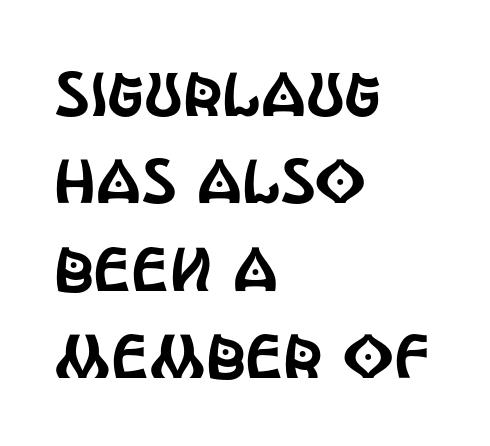
Q: Is the text italic (slanted)? A: No, it is upright.
Q: Is the typeface a serif or a sans-serif typeface? A: Sans-serif.
Q: Is the text underlined? A: No.
Q: How is the paragraph aligned? A: Left-aligned.
Q: Is the spacing between letters normal or unusually wide? A: Normal.
Q: Is the spacing between lines tight, normal or loose? A: Normal.
Q: Width (condensed, normal, or wide)? A: Condensed.
Q: x-height? A: Large.
Q: Monospaced? A: No.
